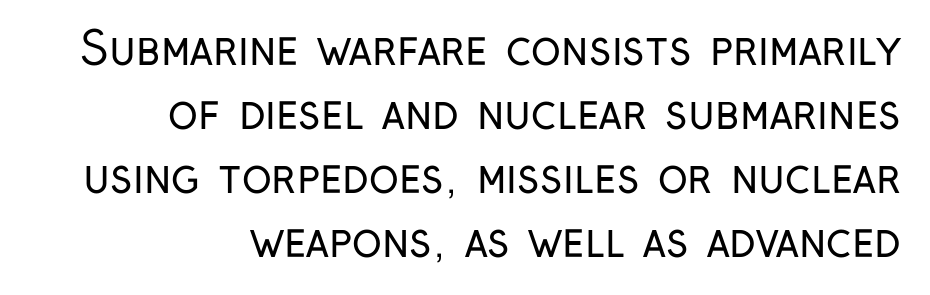
Q: Is the text bold? A: No.
Q: Is the text italic (slanted)? A: No, it is upright.
Q: Is the typeface a serif or a sans-serif typeface? A: Sans-serif.
Q: Is the text underlined? A: No.
Q: How is the paragraph aligned? A: Right-aligned.
Q: Is the spacing between letters normal or unusually wide? A: Normal.
Q: Is the spacing between lines tight, normal or loose? A: Normal.
Q: Width (condensed, normal, or wide)? A: Condensed.
Q: Stroke contrast? A: Low.
Q: x-height? A: Medium.
Q: Monospaced? A: No.
